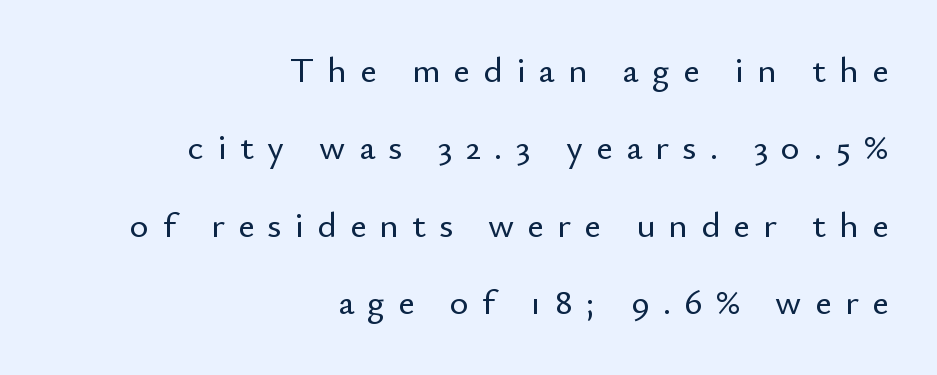
Q: Is the text italic (slanted)? A: No, it is upright.
Q: Is the typeface a serif or a sans-serif typeface? A: Sans-serif.
Q: Is the text underlined? A: No.
Q: How is the paragraph aligned? A: Right-aligned.
Q: Is the spacing between letters normal or unusually wide? A: Unusually wide.
Q: Is the spacing between lines tight, normal or loose? A: Loose.
Q: Width (condensed, normal, or wide)? A: Normal.
Q: Stroke contrast? A: Low.
Q: x-height? A: Small.
Q: Monospaced? A: No.
